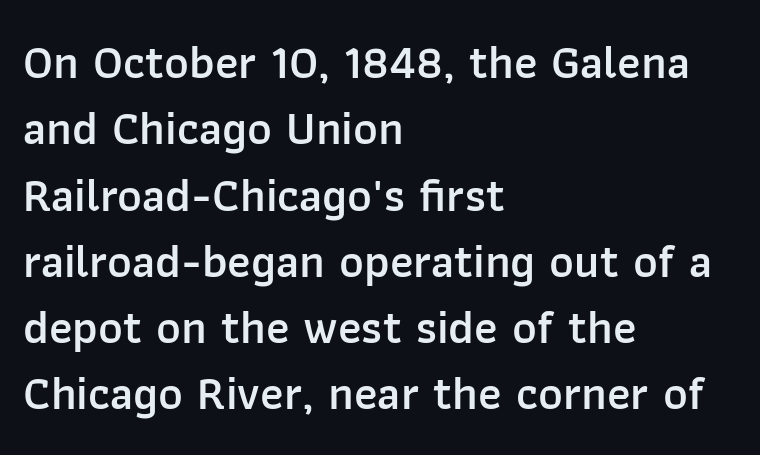
Descender tails drop into unmarked territory. Does extra space separate the letters? No, they use regular spacing. This sample uses an upright cut, with every glyph sitting square on the baseline. The leading is moderate, giving the passage an even texture. No feet cap the strokes, marking this as sans-serif type.
